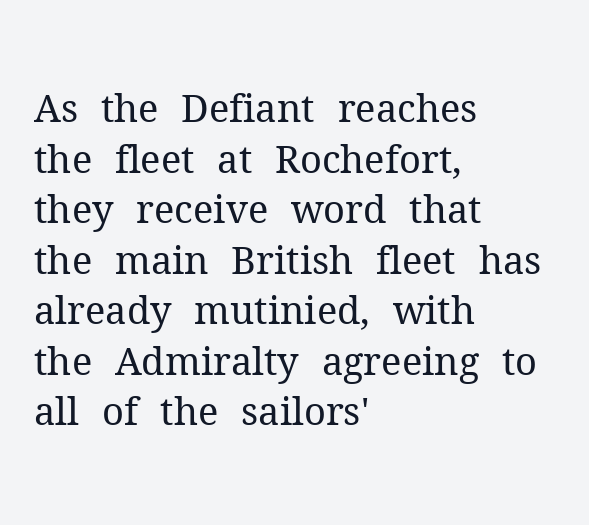
{"serif": "yes", "italic": "no", "bold": "no", "weight": "regular", "width": "normal", "stroke_contrast": "medium", "x_height": "medium", "monospaced": "no", "underline": "no", "align": "left", "line_spacing": "normal", "line_spacing_ratio": 1.33, "letter_spacing": "normal", "letter_spacing_em": 0.0, "glyph_px": 38}
